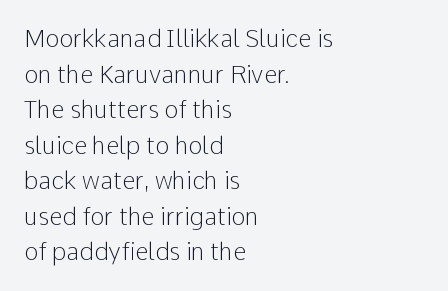
{"italic": "no", "bold": "no", "underline": "no", "align": "left", "line_spacing": "normal", "line_spacing_ratio": 1.48, "letter_spacing": "normal", "letter_spacing_em": 0.0, "glyph_px": 24}
